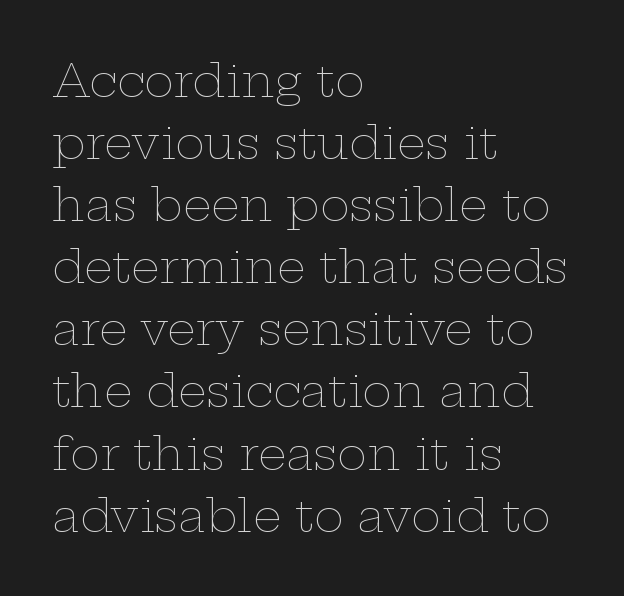
{"italic": "no", "bold": "no", "weight": "thin", "width": "wide", "stroke_contrast": "low", "x_height": "medium", "monospaced": "no", "underline": "no", "align": "left", "line_spacing": "normal", "line_spacing_ratio": 1.38, "letter_spacing": "normal", "letter_spacing_em": 0.0, "glyph_px": 45}
